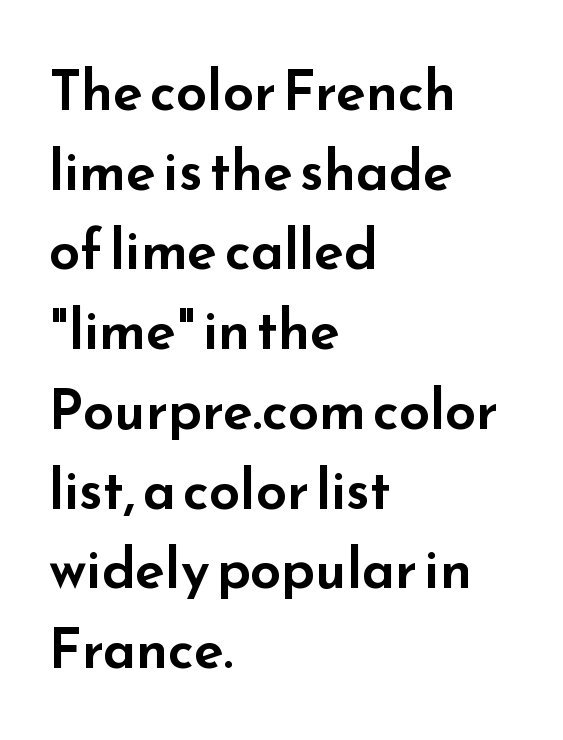
{"serif": "no", "italic": "no", "width": "wide", "stroke_contrast": "low", "x_height": "small", "monospaced": "no", "underline": "no", "align": "left", "line_spacing": "normal", "line_spacing_ratio": 1.45, "letter_spacing": "normal", "letter_spacing_em": 0.0, "glyph_px": 55}
